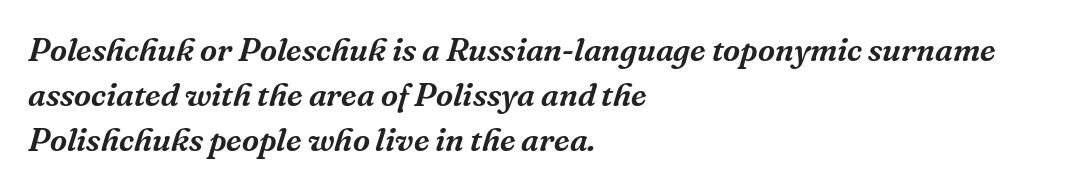
The image shows 33 px serif type, italic (leaning right); set left-aligned, normal line spacing (1.36x), normal letter spacing, not underlined; medium stroke contrast and a medium x-height.
